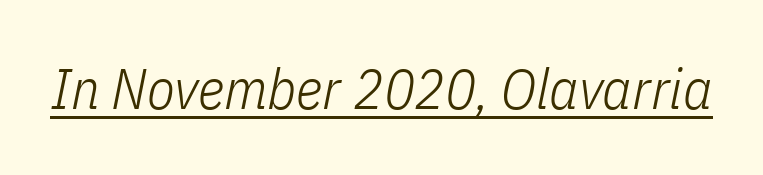
{"italic": "yes", "lean": "right", "slant_degrees": 11, "bold": "no", "weight": "light", "width": "condensed", "stroke_contrast": "low", "x_height": "medium", "monospaced": "no", "underline": "yes", "letter_spacing": "normal", "letter_spacing_em": 0.0, "glyph_px": 57}
